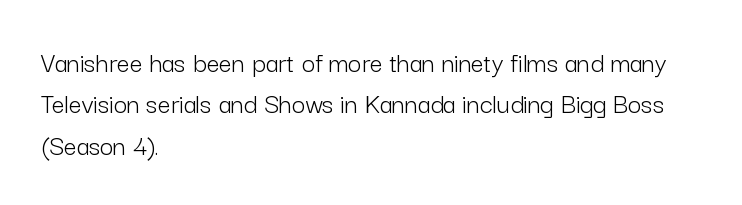
The image shows 29 px light sans-serif type, upright; set left-aligned, normal line spacing (1.43x), normal letter spacing, not underlined; low stroke contrast and a medium x-height.
